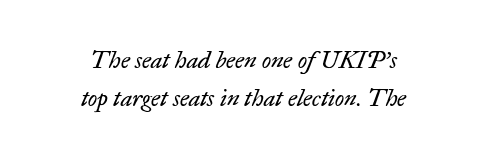
Q: Is the text bold? A: No.
Q: Is the text italic (slanted)? A: Yes, it leans right by about 17 degrees.
Q: Is the text underlined? A: No.
Q: How is the paragraph aligned? A: Centered.
Q: Is the spacing between letters normal or unusually wide? A: Normal.
Q: Is the spacing between lines tight, normal or loose? A: Normal.
